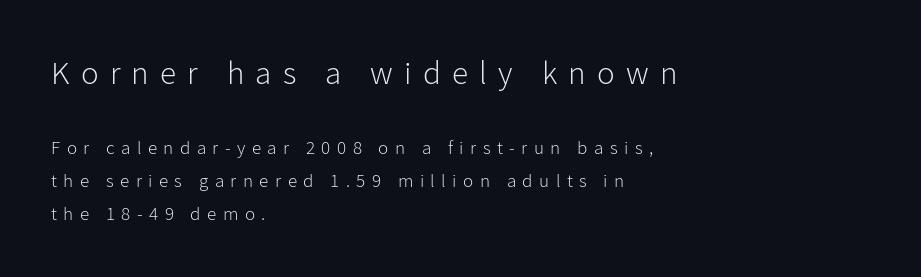
The tracking jumps out immediately: characters are airy and widely separated. Every row of glyphs begins at an identical x-position on the left. The rendering uses natural spacing where letterforms have individual widths. Bare-footed words on every line.
